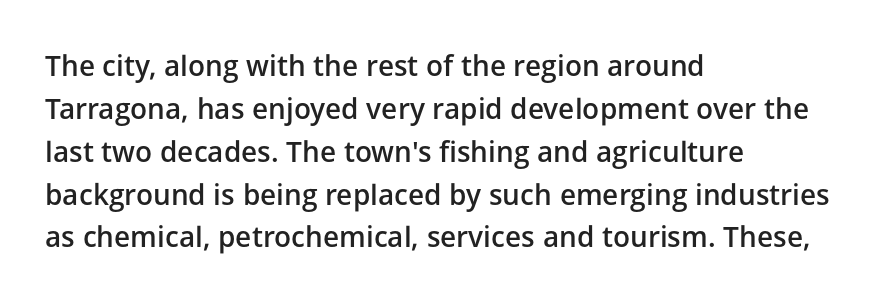
The image shows 28 px semibold sans-serif type, upright; set left-aligned, normal line spacing (1.53x), normal letter spacing, not underlined; low stroke contrast and a medium x-height.
